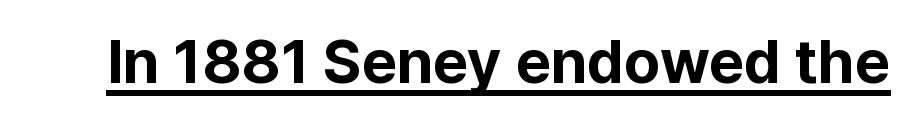
The characters display no serif detailing; their extremities are plain. You can see a thin bar hugging the bottom of the glyphs. The axis of the letterforms is exactly vertical. This rendering leaves character spacing at its baseline value. Do the characters align in a grid? No, the font is proportional.
